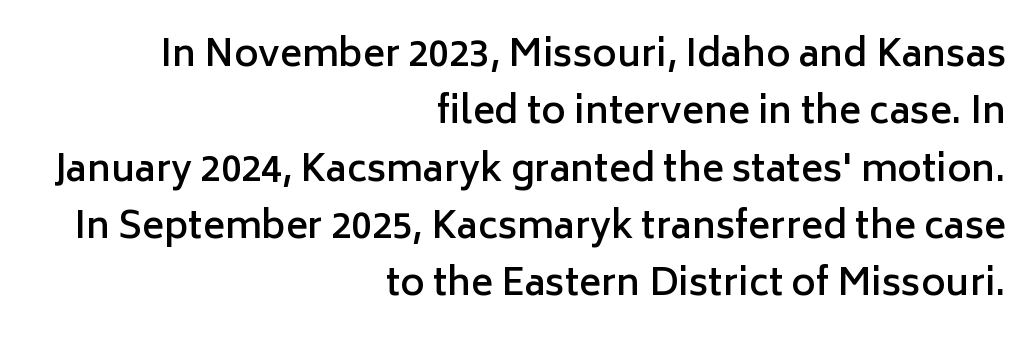
Q: Is the text bold? A: Semi-bold.
Q: Is the text italic (slanted)? A: No, it is upright.
Q: Is the typeface a serif or a sans-serif typeface? A: Sans-serif.
Q: Is the text underlined? A: No.
Q: How is the paragraph aligned? A: Right-aligned.
Q: Is the spacing between letters normal or unusually wide? A: Normal.
Q: Is the spacing between lines tight, normal or loose? A: Normal.
Q: Width (condensed, normal, or wide)? A: Normal.
Q: Stroke contrast? A: Low.
Q: x-height? A: Medium.
Q: Monospaced? A: No.
